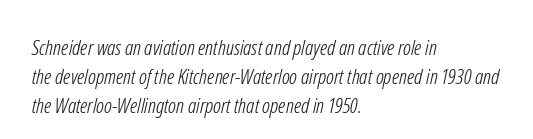
The image shows 21 px text type; set left-aligned, normal line spacing (1.38x), normal letter spacing, not underlined.
